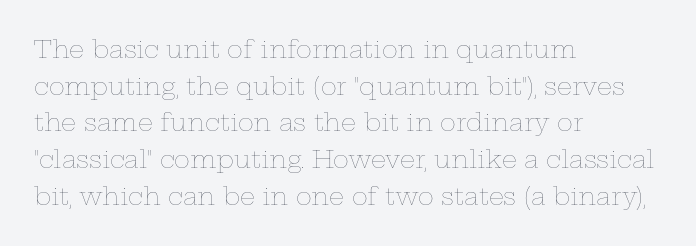
The image shows 24 px text type, upright; set left-aligned, normal line spacing (1.53x), normal letter spacing, not underlined.
